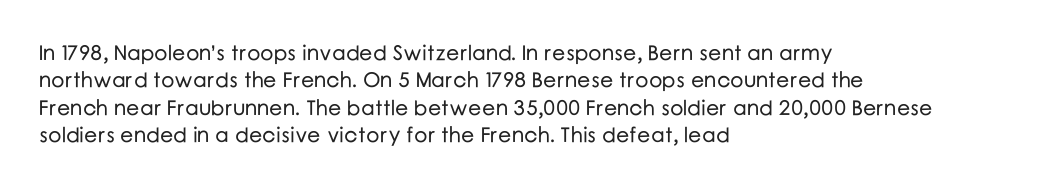
{"italic": "no", "underline": "no", "align": "left", "line_spacing": "normal", "line_spacing_ratio": 1.3, "letter_spacing": "normal", "letter_spacing_em": 0.0, "glyph_px": 21}
